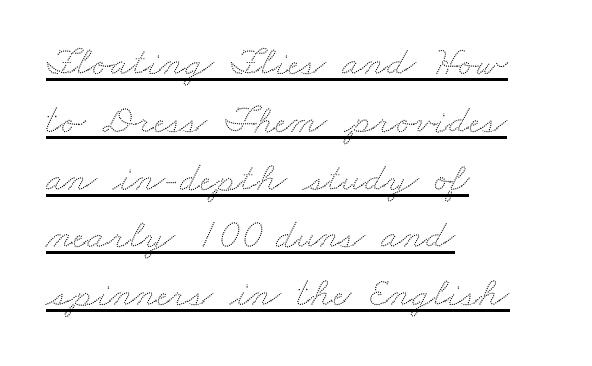
This rendering uses left alignment, leaving the right contour irregular. Successive baselines arrive at the customary interval. Varying glyph widths throughout — classic text-font behaviour. A baseline rule has been typeset under these characters. Does extra space separate the letters? No, they use regular spacing.
